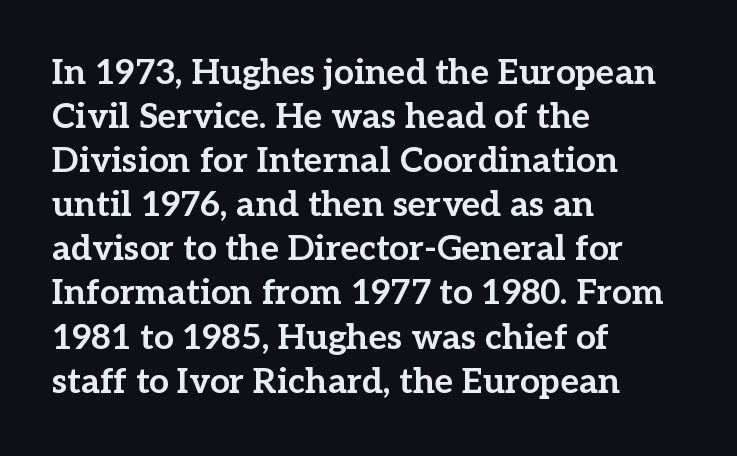
The image shows 35 px bold serif type, upright; set left-aligned, normal line spacing (1.26x), normal letter spacing, not underlined; low stroke contrast and a medium x-height.
